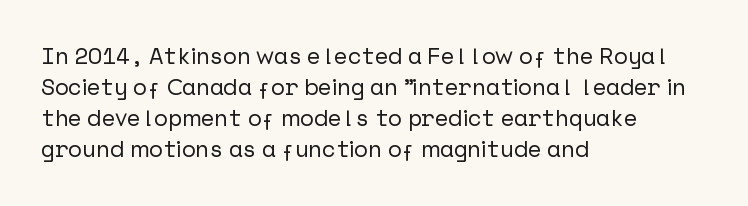
The designer left line spacing at the default. Glance below the letters and you will spot only blank space. The letters sit at their default tracking, neither squeezed nor spread. If you drew a line through each stem, it would be perfectly vertical. The compositor pushed each line to the left boundary.
